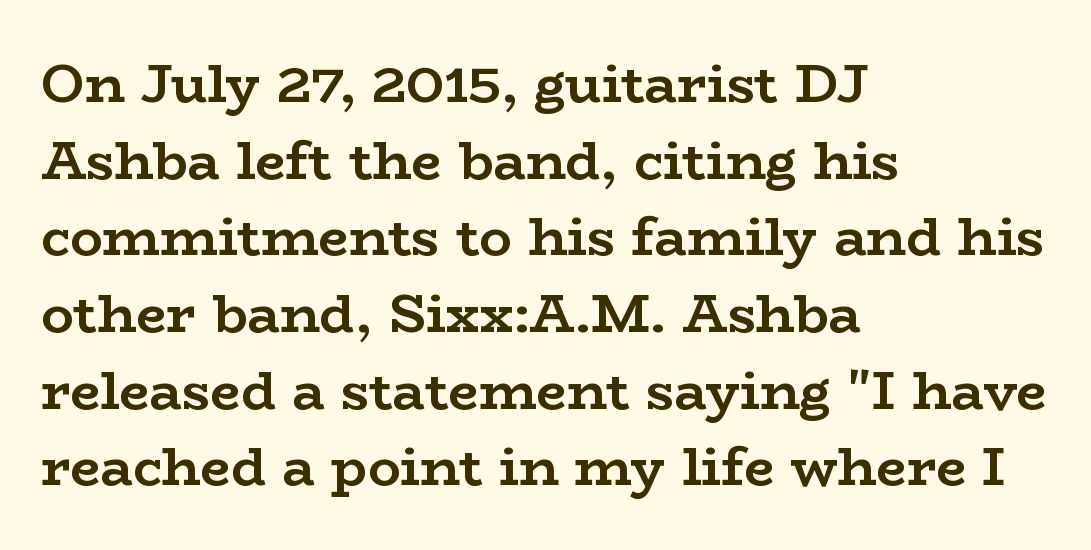
The image shows 54 px semibold, wide serif type, upright; set left-aligned, normal line spacing (1.42x), normal letter spacing, not underlined; low stroke contrast and a medium x-height.
